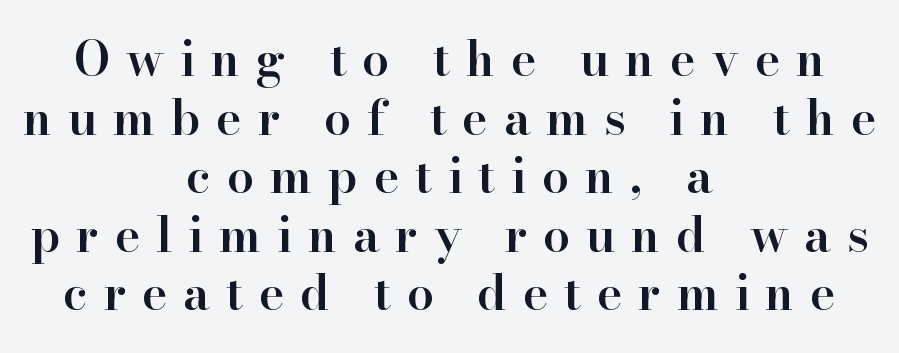
Tall strokes in this sample are plumb rather than angled. Unmarked baselines from the first word to the last. In terms of letterspacing, this is a distinctly airy, spread setting. These lines are composed in type with serifs.
